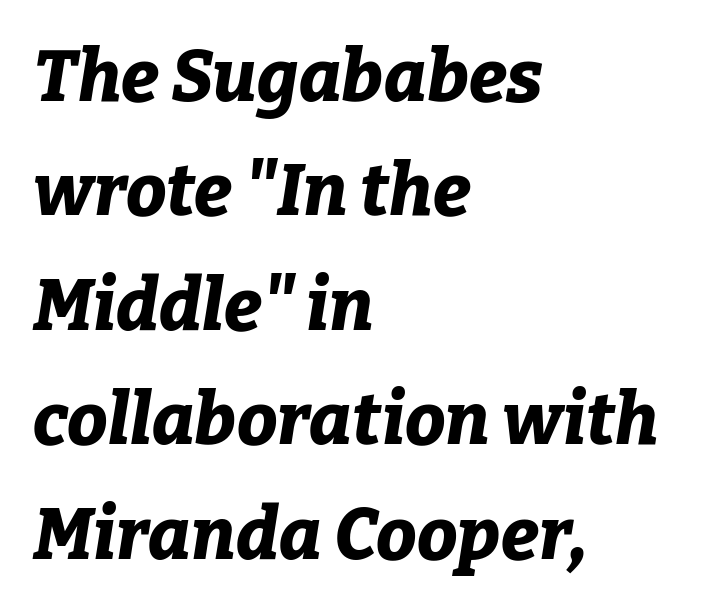
Q: Is the text bold? A: Yes.
Q: Is the text italic (slanted)? A: Yes, it leans right by about 9 degrees.
Q: Is the text underlined? A: No.
Q: How is the paragraph aligned? A: Left-aligned.
Q: Is the spacing between letters normal or unusually wide? A: Normal.
Q: Is the spacing between lines tight, normal or loose? A: Normal.
Q: Width (condensed, normal, or wide)? A: Normal.
Q: Stroke contrast? A: Low.
Q: x-height? A: Medium.
Q: Monospaced? A: No.
